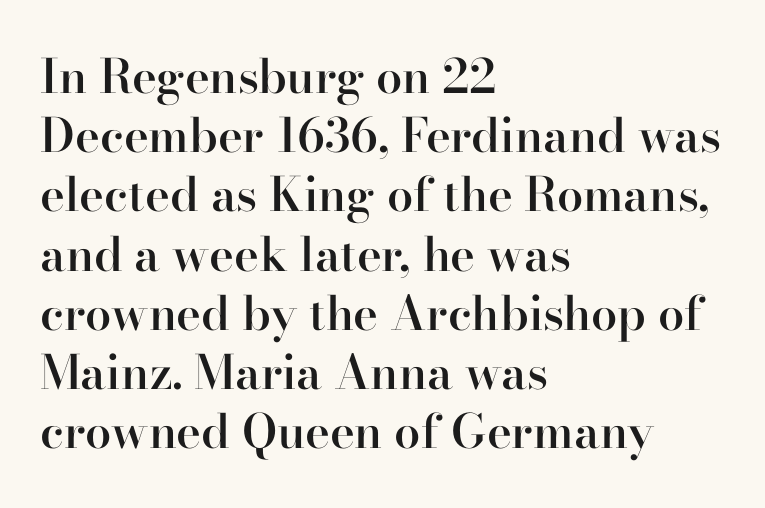
{"serif": "yes", "italic": "no", "bold": "semi", "weight": "semibold", "width": "normal", "stroke_contrast": "high", "x_height": "small", "monospaced": "no", "underline": "no", "align": "left", "line_spacing": "normal", "line_spacing_ratio": 1.26, "letter_spacing": "normal", "letter_spacing_em": 0.0, "glyph_px": 47}
